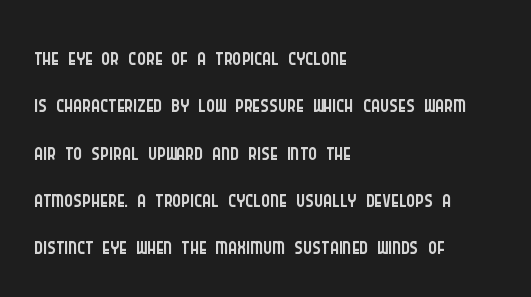
A typesetter would call this proportional, since set widths differ per character. A typesetter would call this leading conventional body-copy spacing. Weight: regular or lighter. Nope, not italic — everything's standing straight. Look at the bottom of the vertical strokes: they stop flat, with no serifs.
